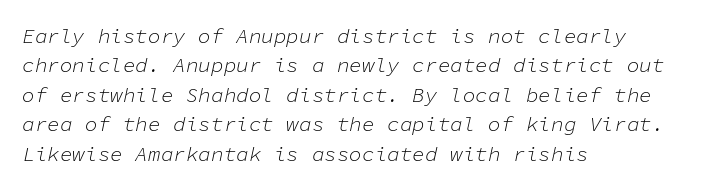
{"italic": "yes", "lean": "right", "slant_degrees": 11, "bold": "no", "underline": "no", "align": "left", "line_spacing": "normal", "line_spacing_ratio": 1.4, "letter_spacing": "normal", "letter_spacing_em": 0.0, "glyph_px": 21}
